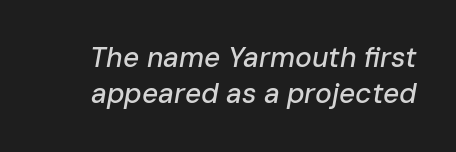
The passage shown is typed in a proportional face where columns would drift. Baseline-to-baseline distance is the conventional proportion of letter height. The face used here is rendered with its standard letterfit. Anything drawn beneath the words? Only blank space.
